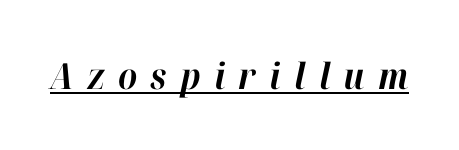
The passage shown is typed in a proportional face where columns would drift. The tracking jumps out immediately: characters are airy and widely separated. Notice how a bar underscores the lettering throughout. The lettering tilts uniformly, giving the passage an italic look.
